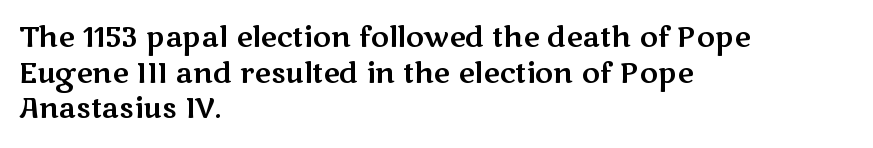
Q: Is the text italic (slanted)? A: No, it is upright.
Q: Is the typeface a serif or a sans-serif typeface? A: Sans-serif.
Q: Is the text underlined? A: No.
Q: How is the paragraph aligned? A: Left-aligned.
Q: Is the spacing between letters normal or unusually wide? A: Normal.
Q: Is the spacing between lines tight, normal or loose? A: Normal.
Q: Width (condensed, normal, or wide)? A: Wide.
Q: Stroke contrast? A: Medium.
Q: x-height? A: Medium.
Q: Monospaced? A: No.
